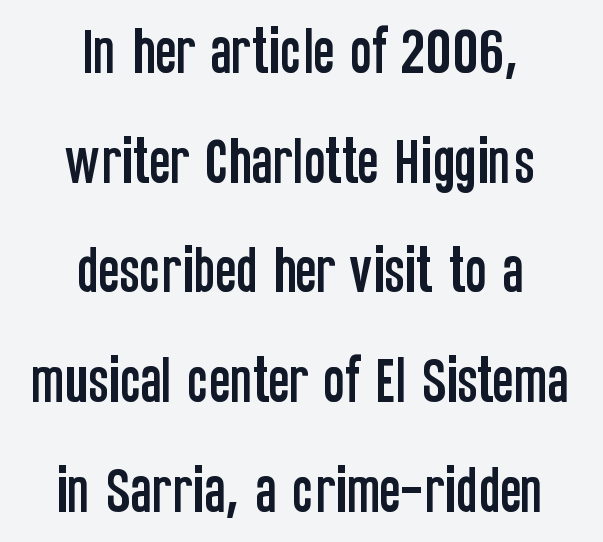
{"serif": "no", "italic": "no", "width": "condensed", "stroke_contrast": "low", "x_height": "large", "monospaced": "no", "underline": "no", "align": "center", "line_spacing": "loose", "line_spacing_ratio": 2.15, "letter_spacing": "normal", "letter_spacing_em": 0.0, "glyph_px": 51}
